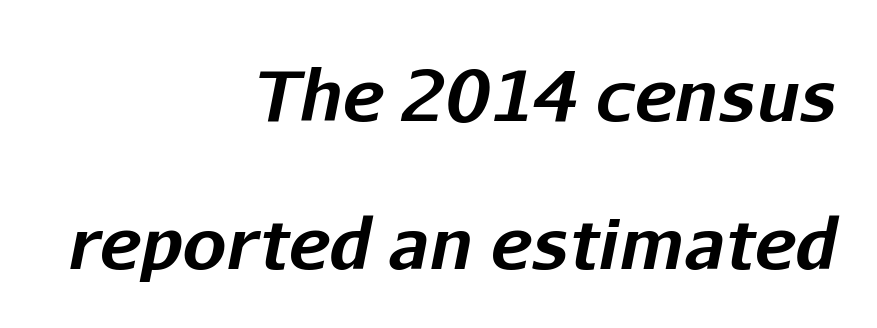
A full-strength bold gives these letters their thick strokes. Casual observation: everything's shoved over to the right. Interline gaps are noticeably wide in this sample. A typesetter would mark this as italic.
